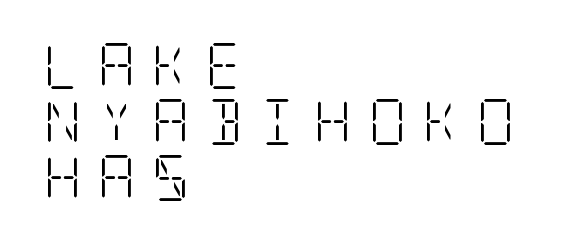
Q: Is the text bold? A: No.
Q: Is the text italic (slanted)? A: No, it is upright.
Q: Is the typeface a serif or a sans-serif typeface? A: Serif.
Q: Is the text underlined? A: No.
Q: How is the paragraph aligned? A: Left-aligned.
Q: Is the spacing between letters normal or unusually wide? A: Unusually wide.
Q: Width (condensed, normal, or wide)? A: Condensed.
Q: Stroke contrast? A: Low.
Q: x-height? A: Large.
